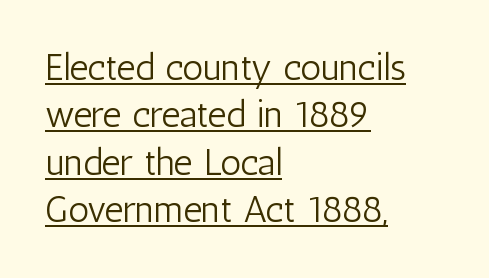
{"serif": "no", "italic": "no", "bold": "no", "weight": "light", "width": "condensed", "stroke_contrast": "low", "x_height": "medium", "monospaced": "no", "underline": "yes", "align": "left", "line_spacing": "normal", "line_spacing_ratio": 1.28, "letter_spacing": "normal", "letter_spacing_em": 0.0, "glyph_px": 37}
